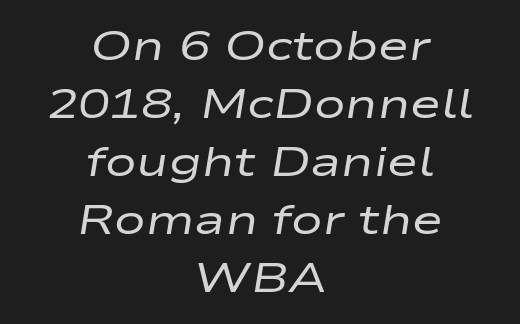
{"italic": "yes", "lean": "right", "slant_degrees": 9, "bold": "no", "weight": "regular", "width": "wide", "stroke_contrast": "low", "x_height": "medium", "monospaced": "no", "underline": "no", "align": "center", "line_spacing": "normal", "line_spacing_ratio": 1.38, "letter_spacing": "normal", "letter_spacing_em": 0.0, "glyph_px": 42}
